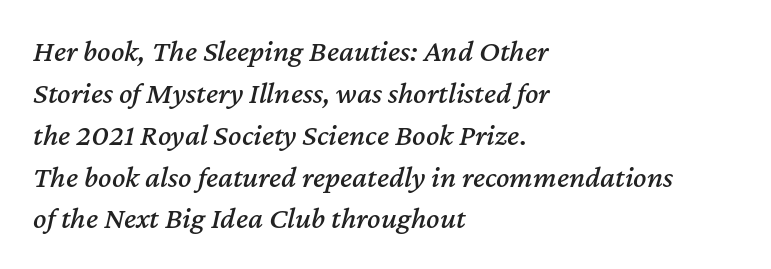
{"italic": "yes", "lean": "right", "slant_degrees": 12, "width": "normal", "stroke_contrast": "medium", "x_height": "medium", "monospaced": "no", "underline": "no", "align": "left", "line_spacing": "normal", "line_spacing_ratio": 1.35, "letter_spacing": "normal", "letter_spacing_em": 0.0, "glyph_px": 31}
